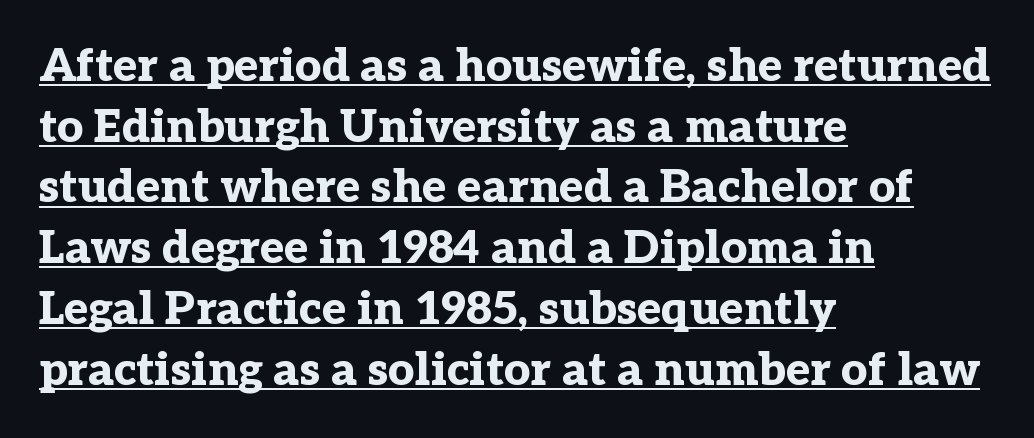
{"serif": "yes", "italic": "no", "bold": "yes", "weight": "bold", "width": "normal", "stroke_contrast": "low", "x_height": "medium", "monospaced": "no", "underline": "yes", "align": "left", "line_spacing": "normal", "line_spacing_ratio": 1.32, "letter_spacing": "normal", "letter_spacing_em": 0.0, "glyph_px": 46}
